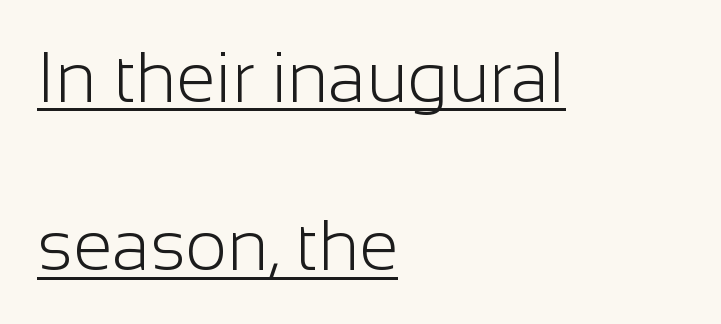
The image shows 71 px light sans-serif type, upright; set left-aligned, loose line spacing (2.37x), normal letter spacing, underlined; low stroke contrast and a medium x-height.
